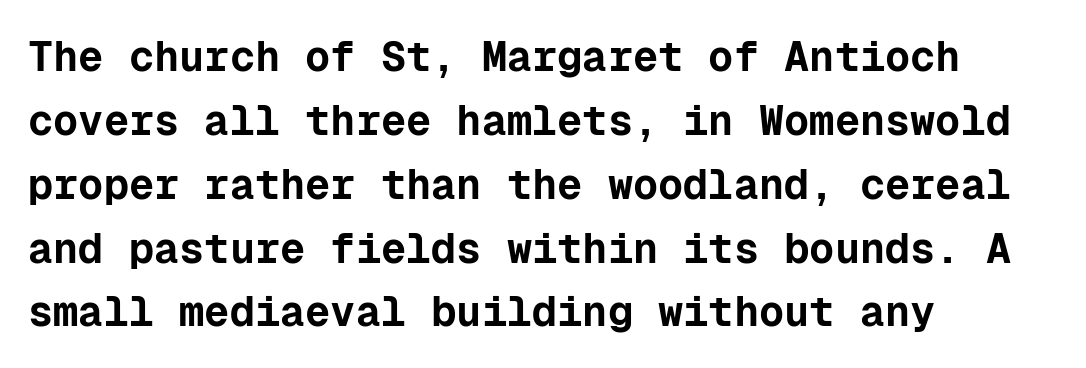
The image shows 42 px bold sans-serif type, upright, monospaced; set left-aligned, normal line spacing (1.52x), normal letter spacing, not underlined; low stroke contrast and a medium x-height.
